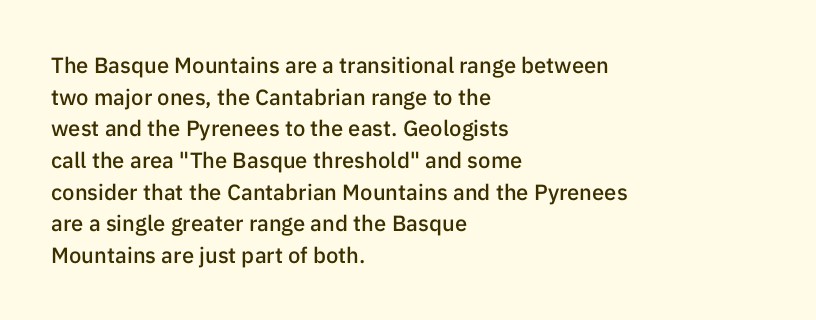
The passage shown stacks its lines at a standard gap. Beneath every word, the page is bare. The compositor pushed each line to the left boundary. Tall strokes in this sample are plumb rather than angled.
